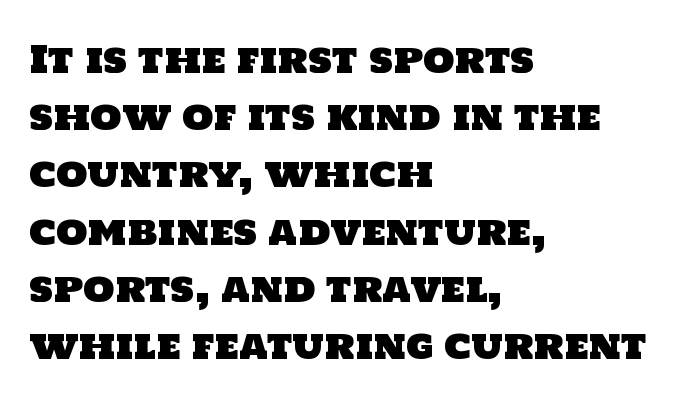
The image shows 36 px sans-serif type; set left-aligned, normal line spacing (1.59x), normal letter spacing, not underlined; low stroke contrast and a large x-height.
